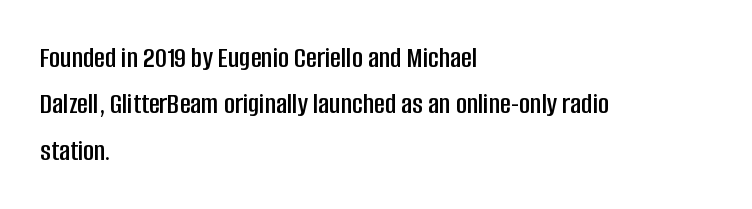
{"serif": "no", "italic": "no", "width": "condensed", "stroke_contrast": "low", "x_height": "large", "monospaced": "no", "underline": "no", "align": "left", "line_spacing": "normal", "line_spacing_ratio": 1.55, "letter_spacing": "normal", "letter_spacing_em": 0.0, "glyph_px": 30}
